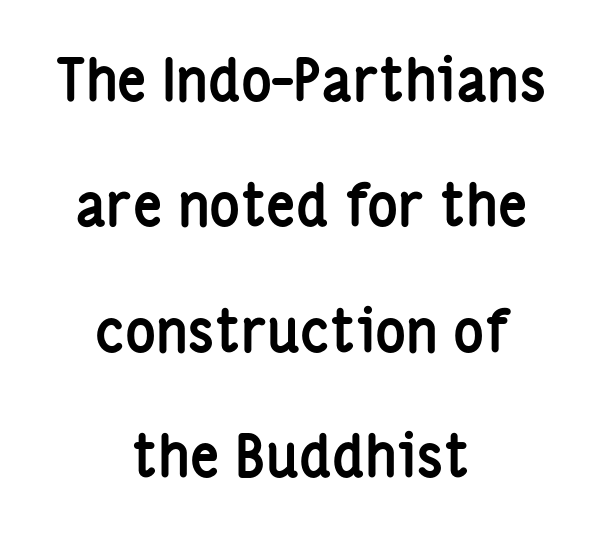
The image shows 58 px semibold, condensed sans-serif type, upright; set centered, loose line spacing (2.16x), normal letter spacing, not underlined; low stroke contrast and a medium x-height.
